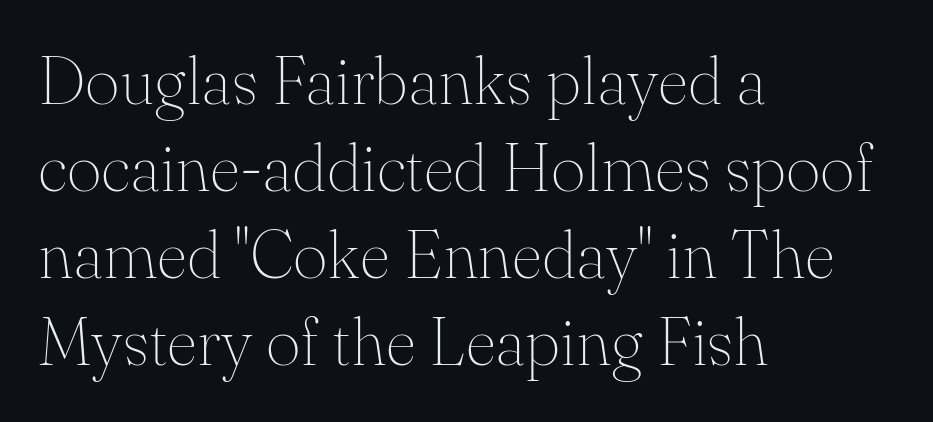
Q: Is the text bold? A: No.
Q: Is the text italic (slanted)? A: No, it is upright.
Q: Is the typeface a serif or a sans-serif typeface? A: Serif.
Q: Is the text underlined? A: No.
Q: How is the paragraph aligned? A: Left-aligned.
Q: Is the spacing between letters normal or unusually wide? A: Normal.
Q: Is the spacing between lines tight, normal or loose? A: Normal.
Q: Width (condensed, normal, or wide)? A: Normal.
Q: Stroke contrast? A: Medium.
Q: x-height? A: Small.
Q: Monospaced? A: No.
